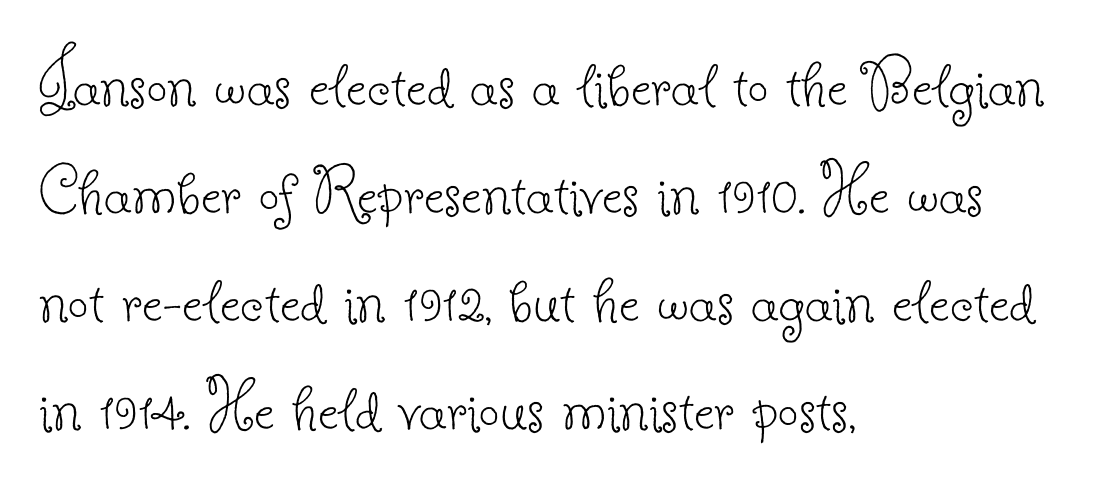
Q: Is the text bold? A: No.
Q: Is the text italic (slanted)? A: No, it is upright.
Q: Is the typeface a serif or a sans-serif typeface? A: Serif.
Q: Is the text underlined? A: No.
Q: How is the paragraph aligned? A: Left-aligned.
Q: Is the spacing between letters normal or unusually wide? A: Normal.
Q: Is the spacing between lines tight, normal or loose? A: Normal.
Q: Width (condensed, normal, or wide)? A: Normal.
Q: Stroke contrast? A: Low.
Q: x-height? A: Small.
Q: Monospaced? A: No.
